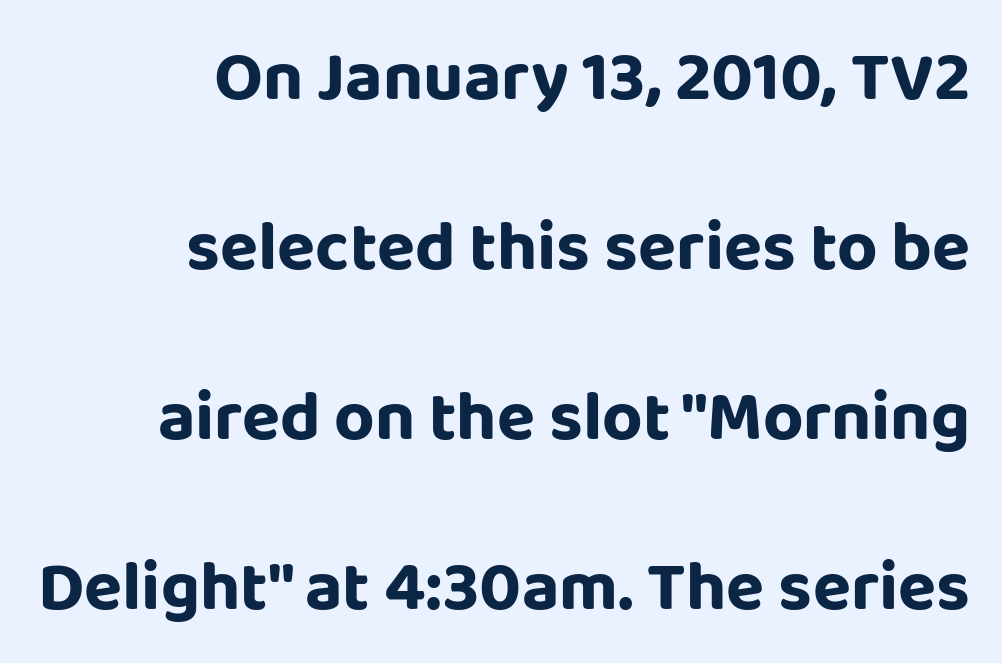
The image shows 70 px sans-serif type, upright; set right-aligned, loose line spacing (2.43x), normal letter spacing, not underlined; low stroke contrast and a large x-height.
